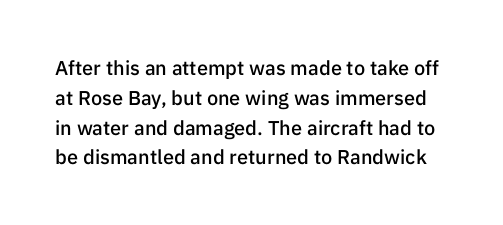
{"italic": "no", "bold": "semi", "underline": "no", "line_spacing": "normal", "line_spacing_ratio": 1.49, "letter_spacing": "normal", "letter_spacing_em": 0.0, "glyph_px": 20}
